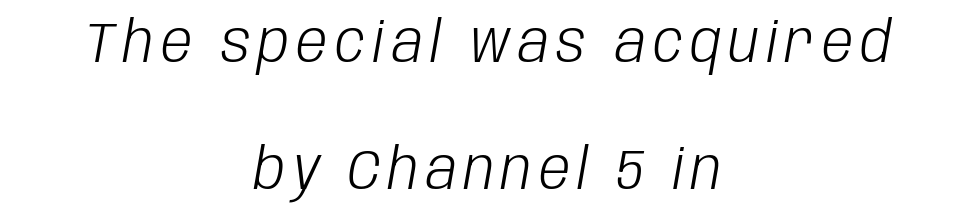
The strokes are not fattened; the text isn't bold. A student would call this center alignment; a typographer would say set centered. Rendered with sloped, italic letterforms. Baseline-to-baseline distance is far greater than the letter height. Think of a printed novel: that variable character pitch is what you see here. Descenders hang freely into open space.
